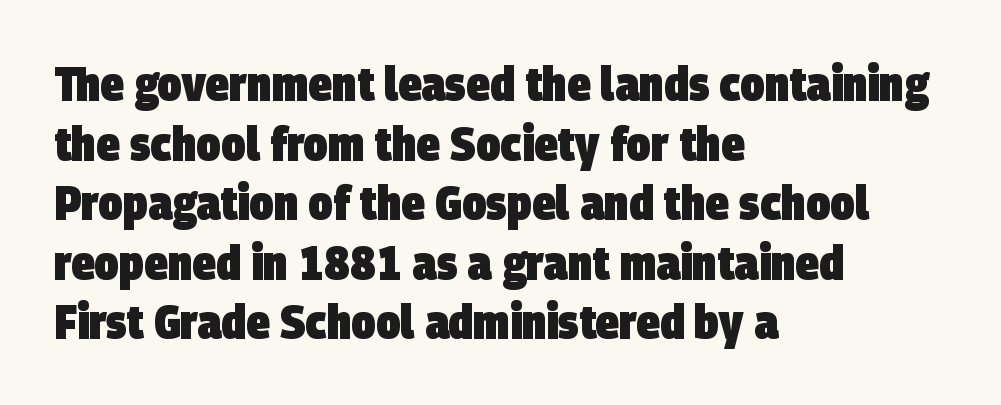
Q: Is the text bold? A: Yes.
Q: Is the typeface a serif or a sans-serif typeface? A: Sans-serif.
Q: Is the text underlined? A: No.
Q: How is the paragraph aligned? A: Left-aligned.
Q: Is the spacing between letters normal or unusually wide? A: Normal.
Q: Width (condensed, normal, or wide)? A: Condensed.
Q: Stroke contrast? A: Low.
Q: x-height? A: Large.
Q: Monospaced? A: No.
